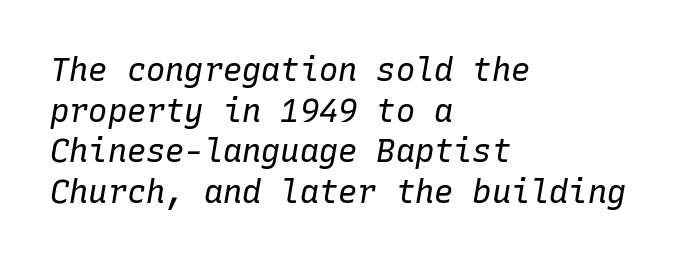
Q: Is the text bold? A: No.
Q: Is the text italic (slanted)? A: Yes, it leans right by about 10 degrees.
Q: Is the text underlined? A: No.
Q: How is the paragraph aligned? A: Left-aligned.
Q: Is the spacing between letters normal or unusually wide? A: Normal.
Q: Is the spacing between lines tight, normal or loose? A: Normal.
Q: Width (condensed, normal, or wide)? A: Normal.
Q: Stroke contrast? A: Low.
Q: x-height? A: Medium.
Q: Monospaced? A: Yes.
